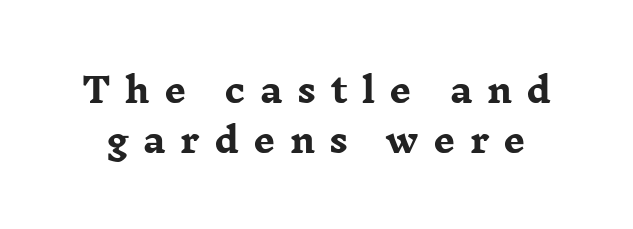
{"serif": "yes", "italic": "no", "bold": "yes", "weight": "heavy", "width": "wide", "stroke_contrast": "low", "x_height": "medium", "monospaced": "no", "underline": "no", "line_spacing": "normal", "line_spacing_ratio": 1.48, "letter_spacing": "wide", "letter_spacing_em": 0.42, "glyph_px": 34}
